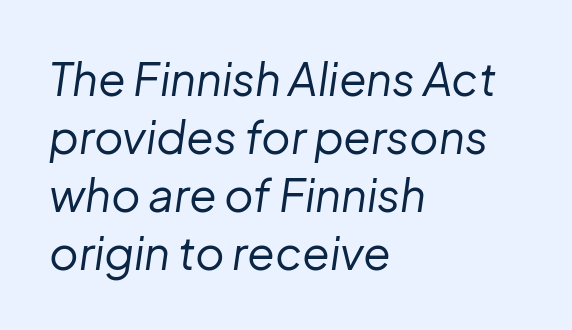
The image shows 45 px regular-weight type, italic (leaning right); set left-aligned, normal line spacing (1.29x), normal letter spacing, not underlined; low stroke contrast and a medium x-height.
